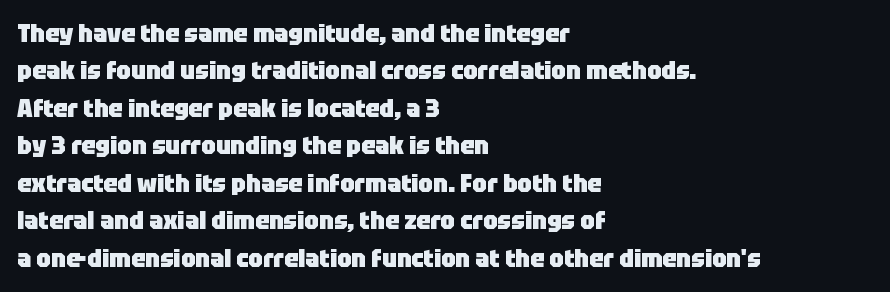
The image shows 25 px bold type, upright; set left-aligned, normal line spacing (1.5x), normal letter spacing, not underlined.
